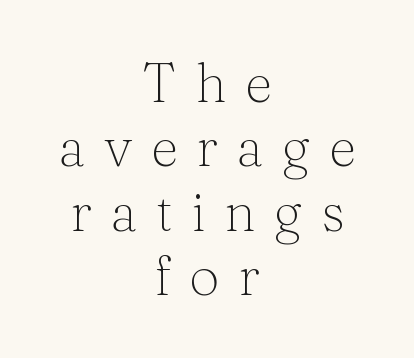
Q: Is the text bold? A: No.
Q: Is the text italic (slanted)? A: No, it is upright.
Q: Is the typeface a serif or a sans-serif typeface? A: Serif.
Q: Is the text underlined? A: No.
Q: How is the paragraph aligned? A: Centered.
Q: Is the spacing between letters normal or unusually wide? A: Unusually wide.
Q: Width (condensed, normal, or wide)? A: Normal.
Q: Stroke contrast? A: Medium.
Q: x-height? A: Medium.
Q: Monospaced? A: No.
